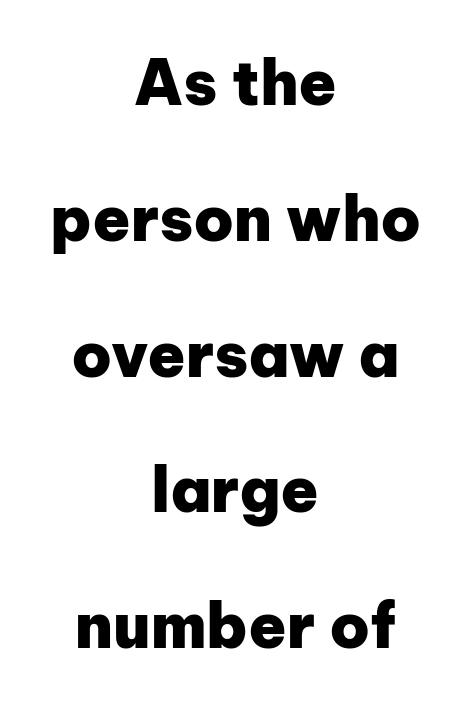
{"serif": "no", "italic": "no", "bold": "yes", "weight": "heavy", "width": "normal", "stroke_contrast": "low", "x_height": "medium", "monospaced": "no", "underline": "no", "align": "center", "line_spacing": "loose", "line_spacing_ratio": 2.19, "letter_spacing": "normal", "letter_spacing_em": 0.0, "glyph_px": 62}
